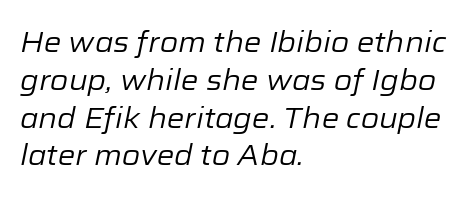
The image shows 28 px regular-weight type, italic (leaning right); set left-aligned, normal line spacing (1.35x), normal letter spacing, not underlined; low stroke contrast and a medium x-height.
